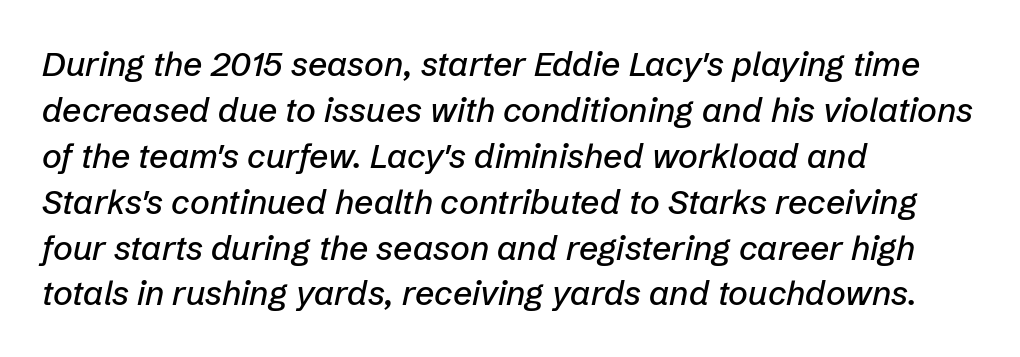
Successive baselines arrive at the customary interval. Each letter keeps its own natural width here, so spacing adapts to shape. Letters rest on an invisible, unmarked baseline. Italic? Definitely — the glyphs are oblique. Layout note: lines flush left.
